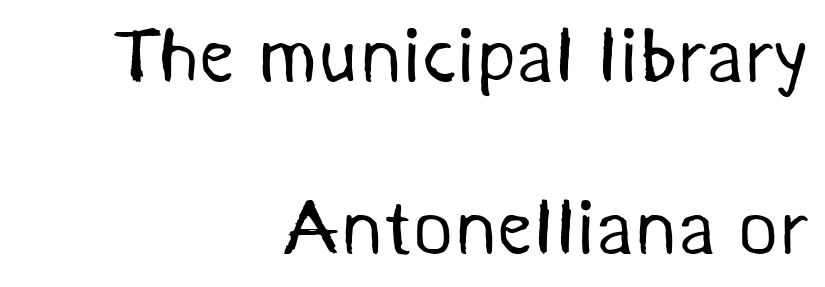
Q: Is the text bold? A: No.
Q: Is the typeface a serif or a sans-serif typeface? A: Sans-serif.
Q: Is the text underlined? A: No.
Q: How is the paragraph aligned? A: Right-aligned.
Q: Is the spacing between letters normal or unusually wide? A: Normal.
Q: Is the spacing between lines tight, normal or loose? A: Loose.
Q: Width (condensed, normal, or wide)? A: Normal.
Q: Stroke contrast? A: Medium.
Q: x-height? A: Medium.
Q: Monospaced? A: No.
